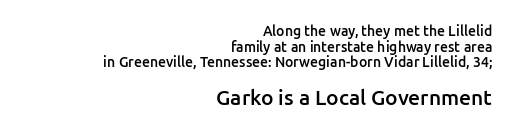
Q: Is the text bold? A: Semi-bold.
Q: Is the text italic (slanted)? A: No, it is upright.
Q: Is the text underlined? A: No.
Q: How is the paragraph aligned? A: Right-aligned.
Q: Is the spacing between letters normal or unusually wide? A: Normal.
Q: Is the spacing between lines tight, normal or loose? A: Tight.
Q: Which block of text is set in a larger size, the first (top) or the second (bottom)? A: The second (bottom) one.
